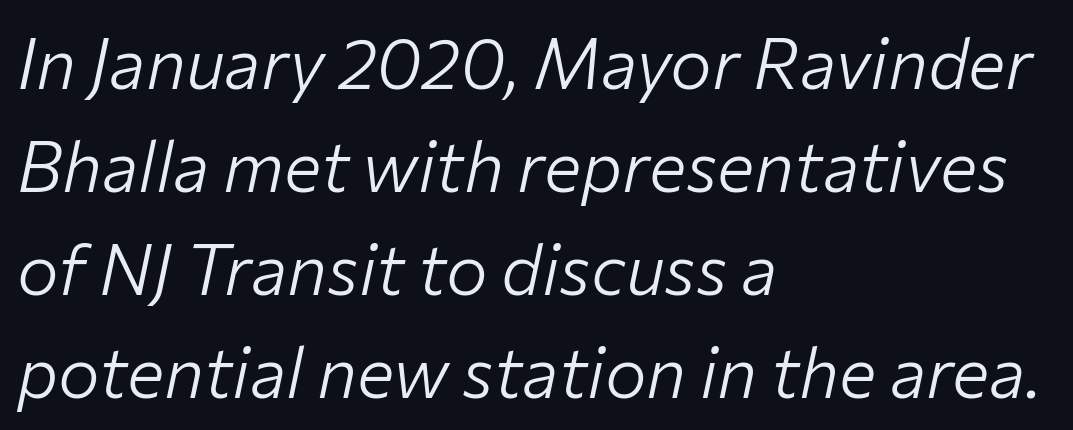
{"italic": "yes", "lean": "right", "slant_degrees": 12, "bold": "no", "weight": "light", "width": "normal", "stroke_contrast": "low", "x_height": "medium", "monospaced": "no", "underline": "no", "align": "left", "line_spacing": "normal", "line_spacing_ratio": 1.47, "letter_spacing": "normal", "letter_spacing_em": 0.0, "glyph_px": 70}
